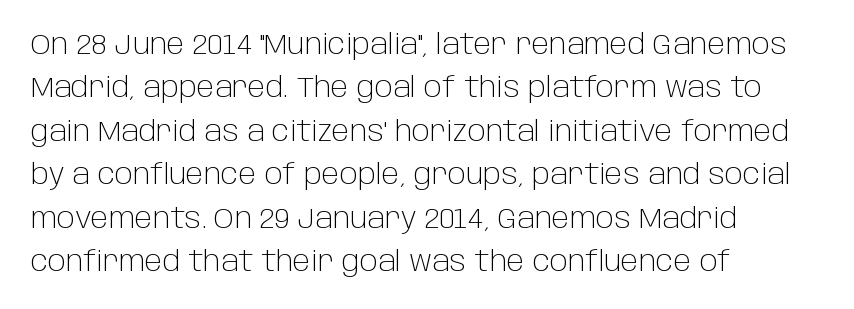
Is the letter spacing exaggerated? No — it looks like the ordinary default. These lines were composed using upright roman letters. The area under the type is left untouched. The weight tops out at a normal text grade.
